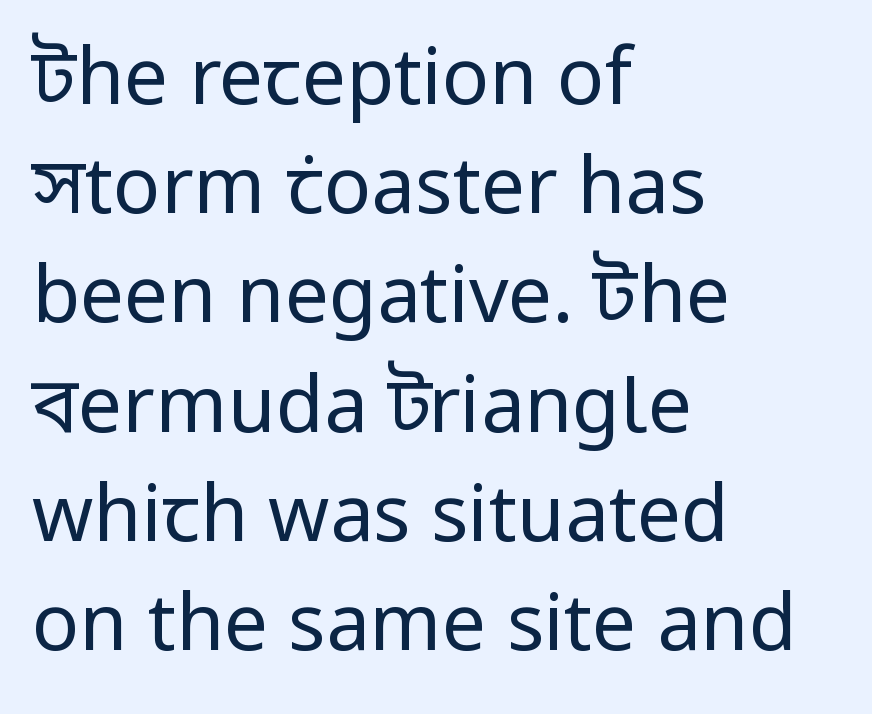
Q: Is the text bold? A: No.
Q: Is the text italic (slanted)? A: No, it is upright.
Q: Is the typeface a serif or a sans-serif typeface? A: Sans-serif.
Q: Is the text underlined? A: No.
Q: How is the paragraph aligned? A: Left-aligned.
Q: Is the spacing between letters normal or unusually wide? A: Normal.
Q: Is the spacing between lines tight, normal or loose? A: Normal.
Q: Width (condensed, normal, or wide)? A: Normal.
Q: Stroke contrast? A: Low.
Q: x-height? A: Medium.
Q: Monospaced? A: No.
